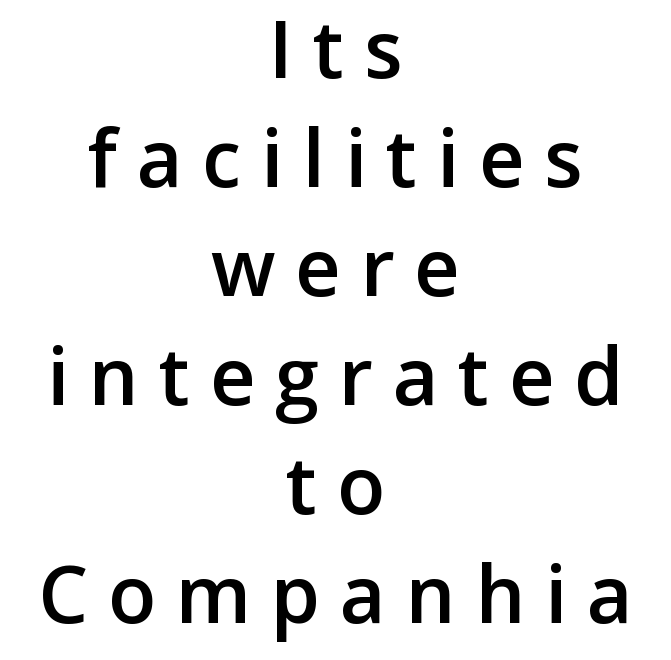
{"serif": "no", "italic": "no", "bold": "semi", "weight": "semibold", "width": "normal", "stroke_contrast": "low", "x_height": "medium", "monospaced": "no", "underline": "no", "align": "center", "line_spacing": "normal", "line_spacing_ratio": 1.38, "letter_spacing": "wide", "letter_spacing_em": 0.25, "glyph_px": 79}
